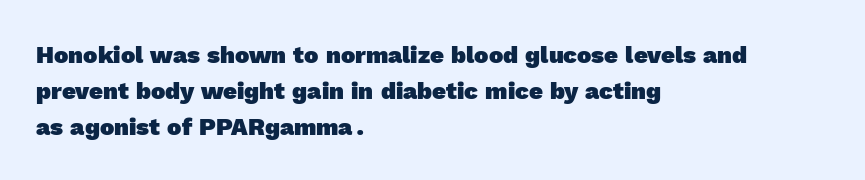
The image shows 24 px bold type; set left-aligned, normal line spacing (1.5x), normal letter spacing, not underlined.
